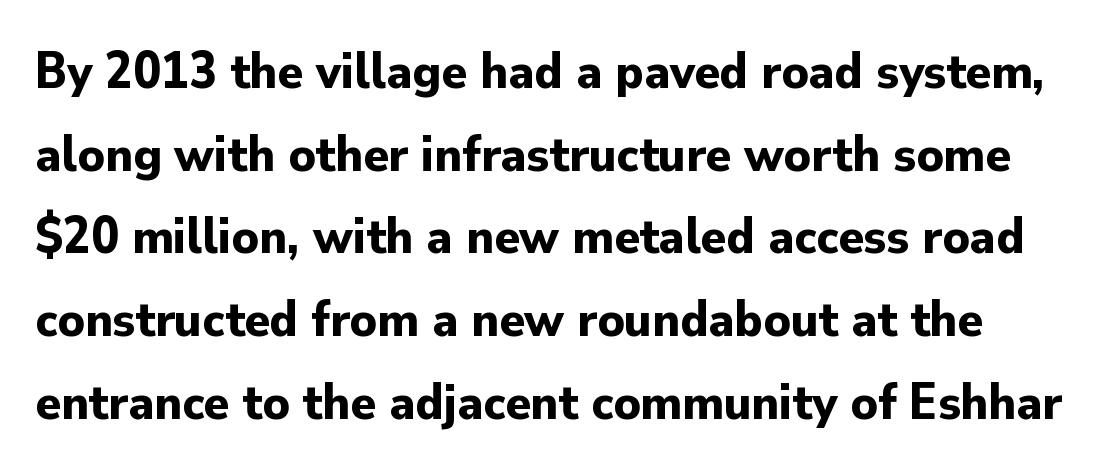
These lines are composed in type without serifs. Baseline-to-baseline distance is the conventional proportion of letter height. The rendering keeps characters at their native spacing. Each row of text sits above clean, open space. The glyphs have the mass of a bold cut.
